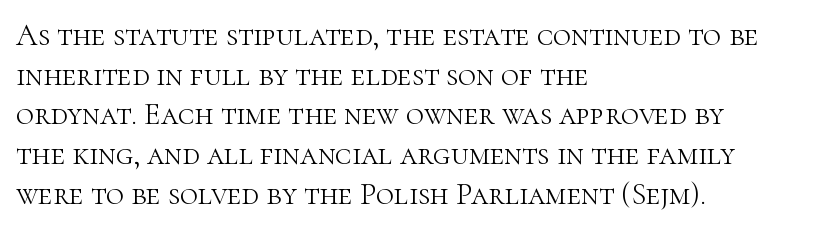
{"serif": "yes", "italic": "no", "bold": "no", "weight": "light", "width": "normal", "stroke_contrast": "high", "x_height": "medium", "monospaced": "no", "underline": "no", "align": "left", "line_spacing": "normal", "line_spacing_ratio": 1.28, "letter_spacing": "normal", "letter_spacing_em": 0.0, "glyph_px": 31}
